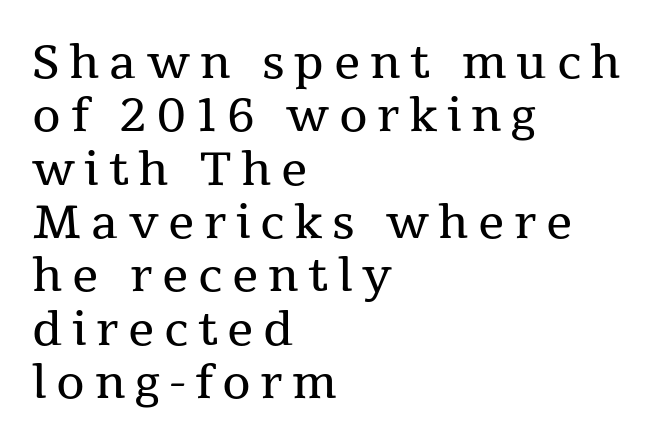
Spacing between characters has been opened up far beyond the box default. Is there any slant? The stems are plumb. Character widths vary here, with narrow letters taking less room than wide ones. Check where the strokes stop: tiny serifs finish them off. Beneath every word, the page is bare. In CSS terms this would be text-align: left.
